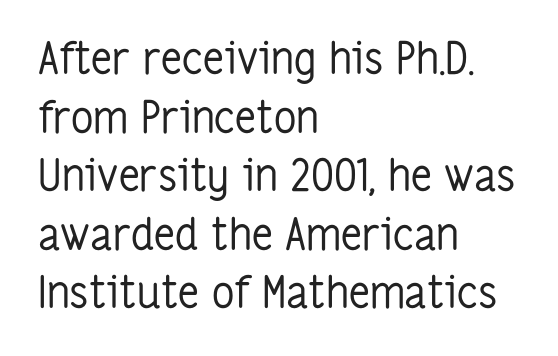
{"serif": "no", "italic": "no", "bold": "no", "weight": "regular", "width": "condensed", "stroke_contrast": "low", "x_height": "medium", "monospaced": "no", "underline": "no", "align": "left", "line_spacing": "normal", "line_spacing_ratio": 1.33, "letter_spacing": "normal", "letter_spacing_em": 0.0, "glyph_px": 44}
